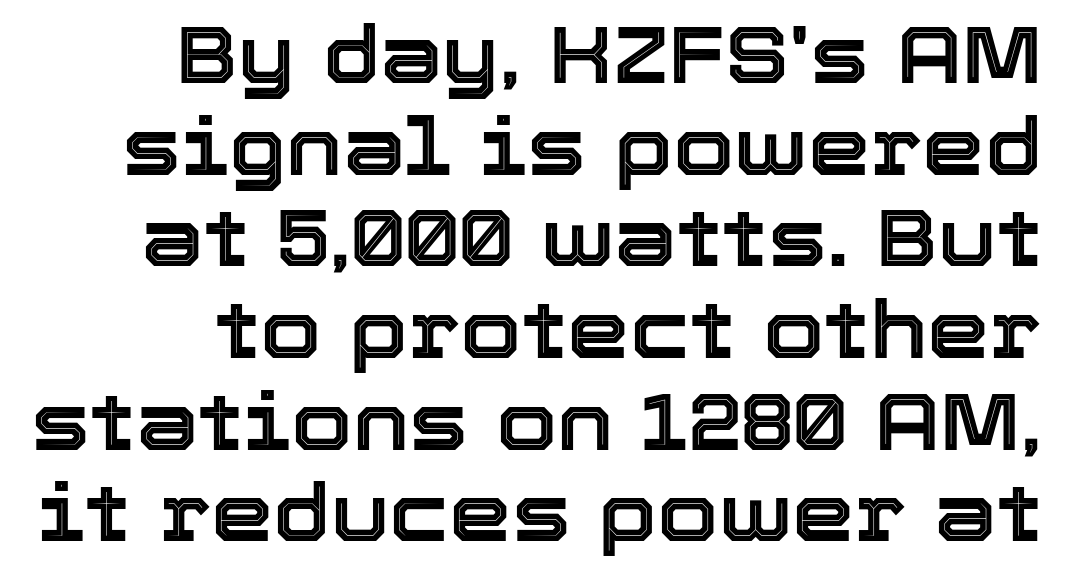
Characters remain perfectly vertical along every line. Here the designer chose a conventional face with non-uniform glyph widths. Which margin do the lines hug? The right one — the left edge is uneven. Glyph-to-glyph distance matches everyday printed text. A clean baseline with only descenders dipping below it.
